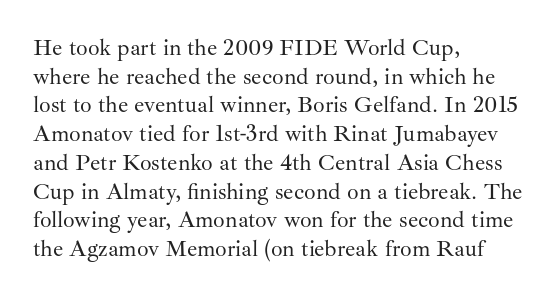
Q: Is the text bold? A: No.
Q: Is the text italic (slanted)? A: No, it is upright.
Q: Is the text underlined? A: No.
Q: How is the paragraph aligned? A: Left-aligned.
Q: Is the spacing between letters normal or unusually wide? A: Normal.
Q: Is the spacing between lines tight, normal or loose? A: Normal.
